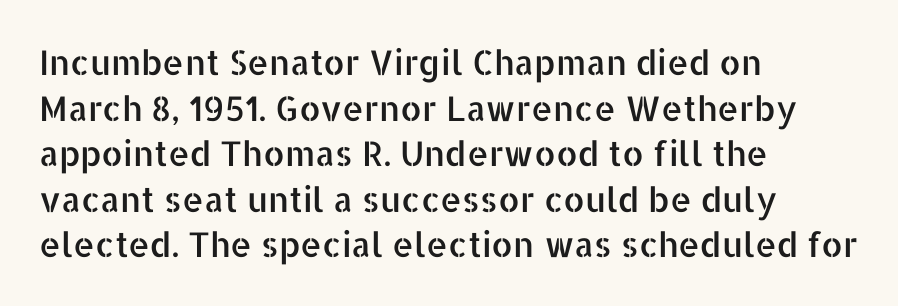
In terms of letterform style, serifs are entirely absent. These lines are set flush left with a ragged right edge. Baseline-to-baseline distance is the conventional proportion of letter height. Honestly, there is no underline to notice here at all. This sample uses an upright cut, with every glyph sitting square on the baseline.
